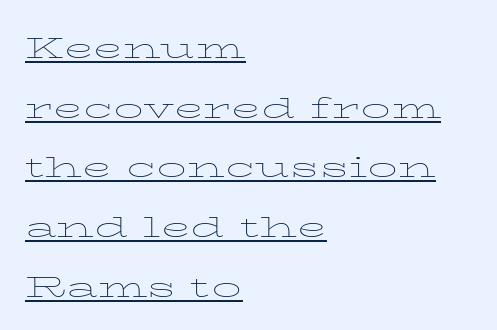
The image shows 39 px thin, wide type, upright; set left-aligned, normal line spacing (1.53x), normal letter spacing, underlined; low stroke contrast and a medium x-height.
